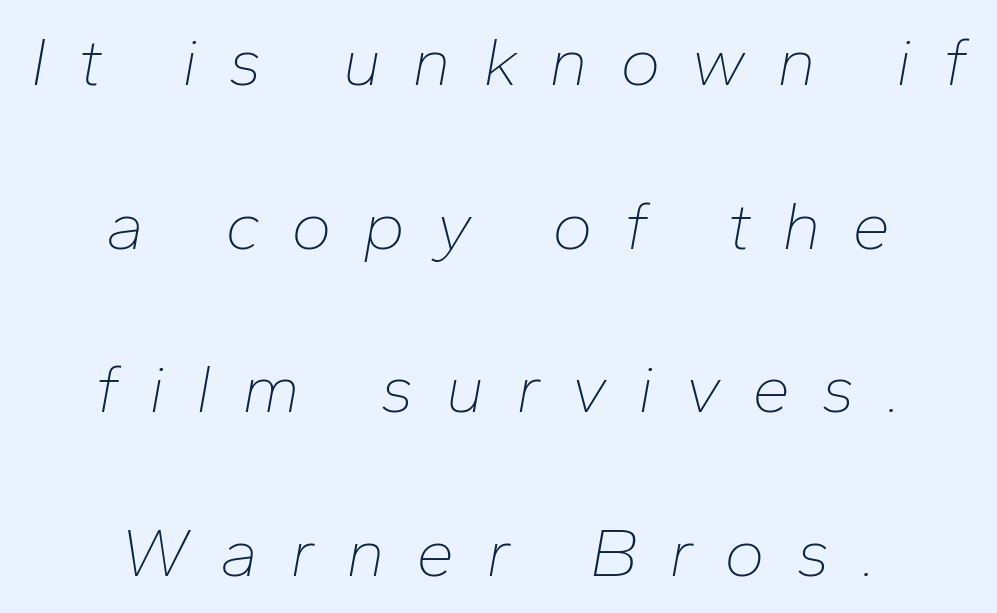
Q: Is the text bold? A: No.
Q: Is the text italic (slanted)? A: Yes, it leans right by about 10 degrees.
Q: Is the text underlined? A: No.
Q: How is the paragraph aligned? A: Centered.
Q: Is the spacing between letters normal or unusually wide? A: Unusually wide.
Q: Is the spacing between lines tight, normal or loose? A: Loose.
Q: Width (condensed, normal, or wide)? A: Normal.
Q: Stroke contrast? A: Low.
Q: x-height? A: Medium.
Q: Monospaced? A: No.
